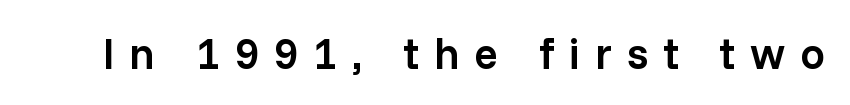
The image shows 44 px semibold sans-serif type, upright; set unusually wide letter spacing (+0.34 em), not underlined; low stroke contrast and a medium x-height.
